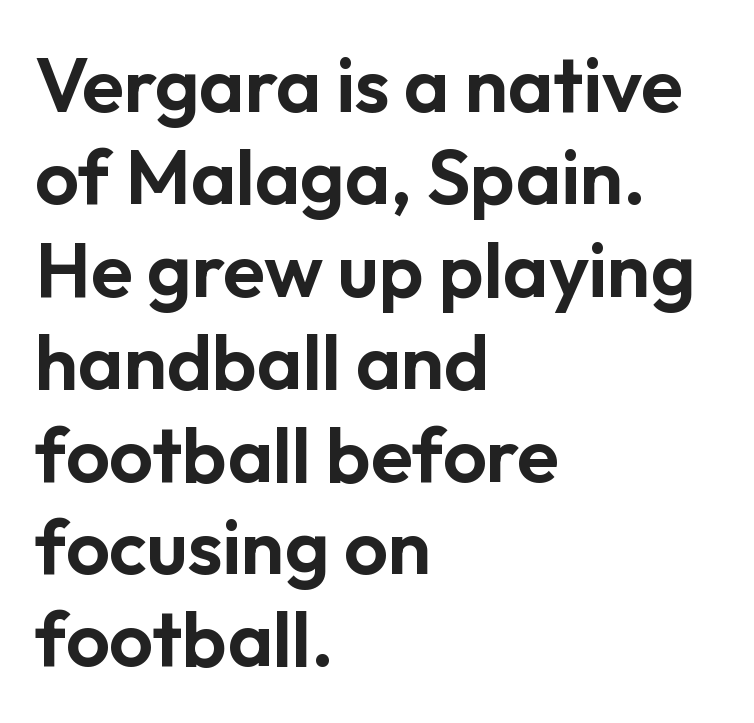
Q: Is the text italic (slanted)? A: No, it is upright.
Q: Is the typeface a serif or a sans-serif typeface? A: Sans-serif.
Q: Is the text underlined? A: No.
Q: How is the paragraph aligned? A: Left-aligned.
Q: Is the spacing between letters normal or unusually wide? A: Normal.
Q: Width (condensed, normal, or wide)? A: Normal.
Q: Stroke contrast? A: Low.
Q: x-height? A: Medium.
Q: Monospaced? A: No.
